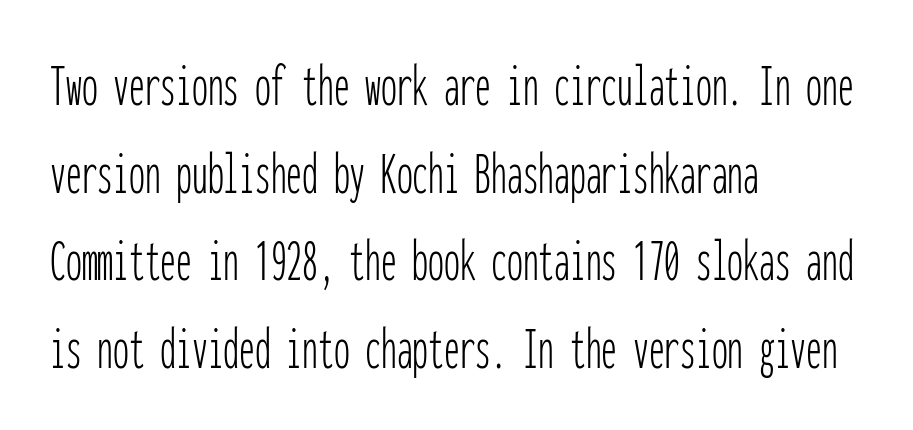
Q: Is the text bold? A: No.
Q: Is the text italic (slanted)? A: No, it is upright.
Q: Is the typeface a serif or a sans-serif typeface? A: Sans-serif.
Q: Is the text underlined? A: No.
Q: How is the paragraph aligned? A: Left-aligned.
Q: Is the spacing between letters normal or unusually wide? A: Normal.
Q: Is the spacing between lines tight, normal or loose? A: Normal.
Q: Width (condensed, normal, or wide)? A: Condensed.
Q: Stroke contrast? A: Low.
Q: x-height? A: Medium.
Q: Monospaced? A: Yes.
